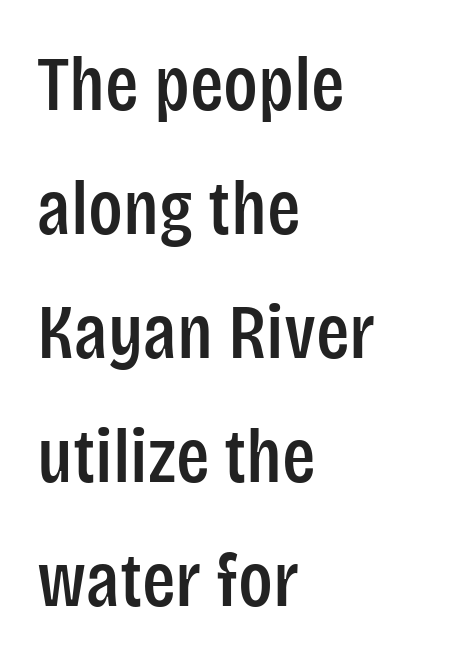
{"serif": "no", "italic": "no", "width": "condensed", "stroke_contrast": "low", "x_height": "large", "monospaced": "no", "underline": "no", "align": "left", "line_spacing": "normal", "line_spacing_ratio": 1.59, "letter_spacing": "normal", "letter_spacing_em": 0.0, "glyph_px": 78}
